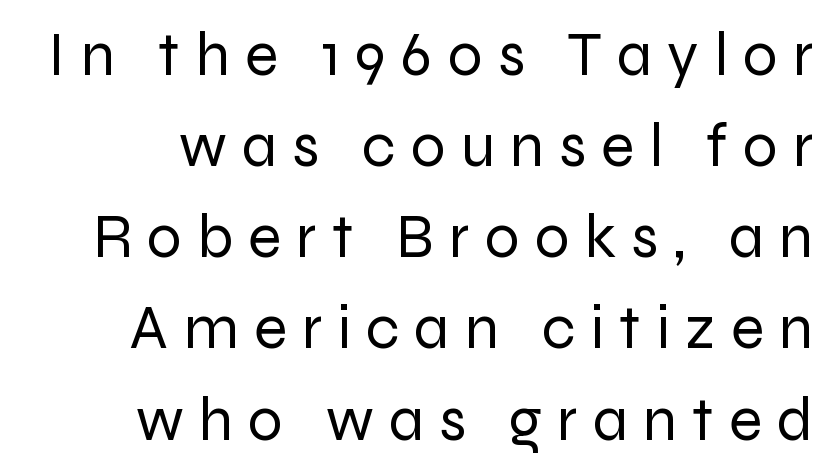
Weight: regular or lighter. Letter spacing: wide. The baseline area is clear. These lines are rendered in a variable-pitch font.
